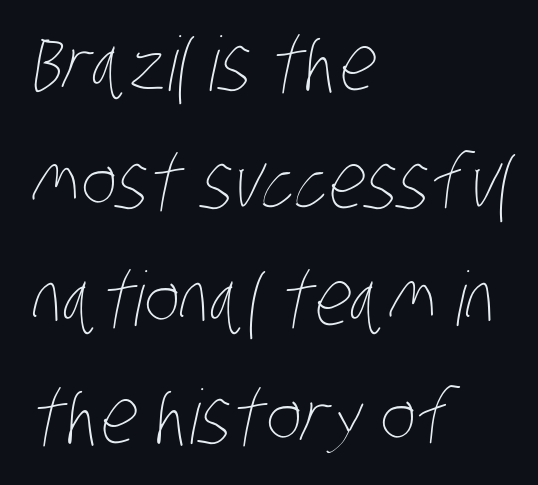
Q: Is the text bold? A: No.
Q: Is the text underlined? A: No.
Q: How is the paragraph aligned? A: Left-aligned.
Q: Is the spacing between letters normal or unusually wide? A: Normal.
Q: Is the spacing between lines tight, normal or loose? A: Normal.
Q: Width (condensed, normal, or wide)? A: Condensed.
Q: Stroke contrast? A: Low.
Q: x-height? A: Large.
Q: Monospaced? A: No.
